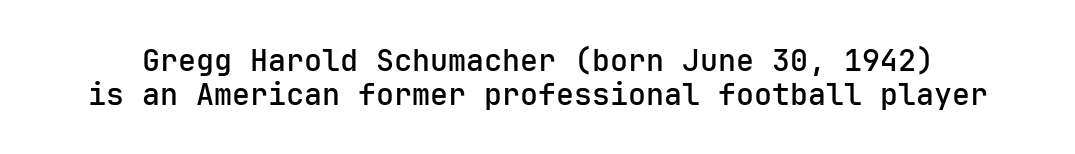
{"serif": "no", "italic": "no", "bold": "semi", "weight": "semibold", "width": "normal", "stroke_contrast": "low", "x_height": "medium", "underline": "no", "line_spacing": "tight", "line_spacing_ratio": 1.13, "letter_spacing": "normal", "letter_spacing_em": 0.0, "glyph_px": 30}
